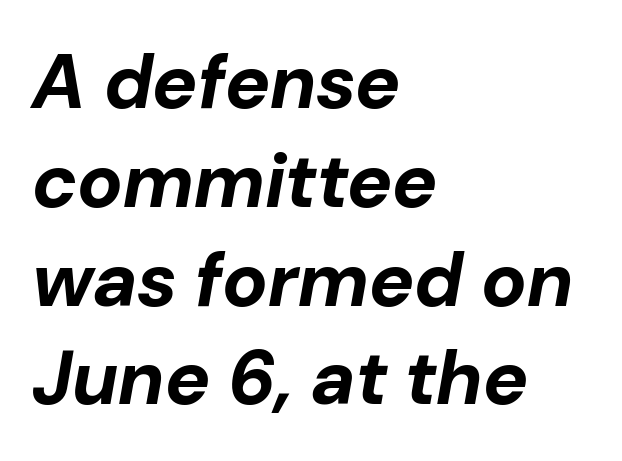
{"italic": "yes", "lean": "right", "slant_degrees": 10, "bold": "yes", "weight": "bold", "width": "normal", "stroke_contrast": "low", "x_height": "medium", "monospaced": "no", "underline": "no", "align": "left", "line_spacing": "normal", "line_spacing_ratio": 1.3, "letter_spacing": "normal", "letter_spacing_em": 0.0, "glyph_px": 76}
